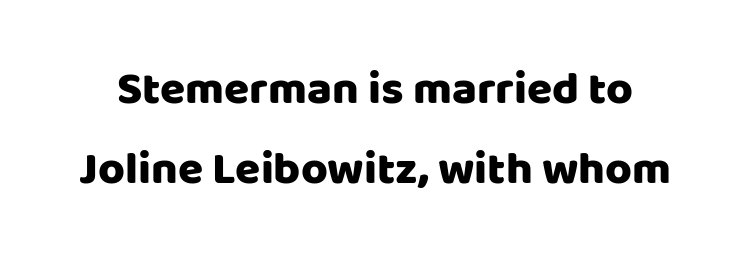
{"serif": "no", "italic": "no", "width": "normal", "stroke_contrast": "low", "x_height": "large", "monospaced": "no", "underline": "no", "line_spacing_ratio": 1.74, "letter_spacing": "normal", "letter_spacing_em": 0.0, "glyph_px": 46}
